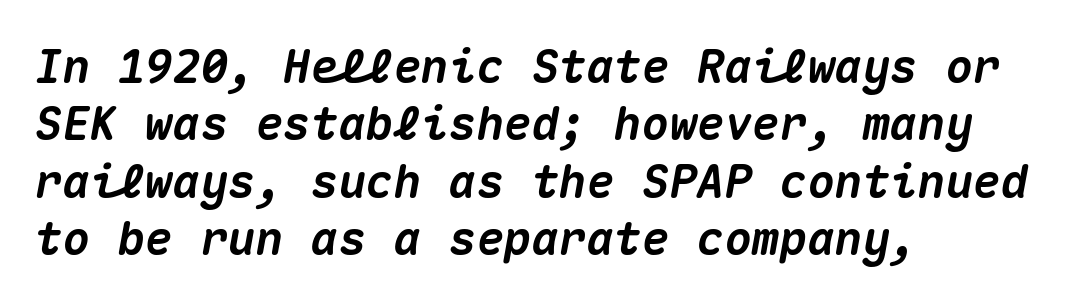
The paragraph shown leans on its left margin. The passage shown is emphatically bold. Observe the ordinary spacing: letters are neighbours, not strangers. Reading down the column, the eye jumps a familiar distance to each next line. The face used here has a pronounced slope to its letters.
